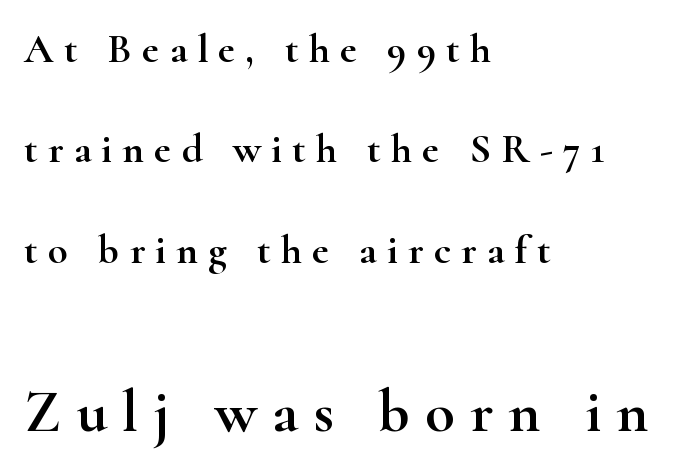
Spacing between characters has been opened up far beyond the box default. Varying glyph widths throughout — classic text-font behaviour. Leading: increased. Does the lettering tilt? It doesn't — this is upright.
